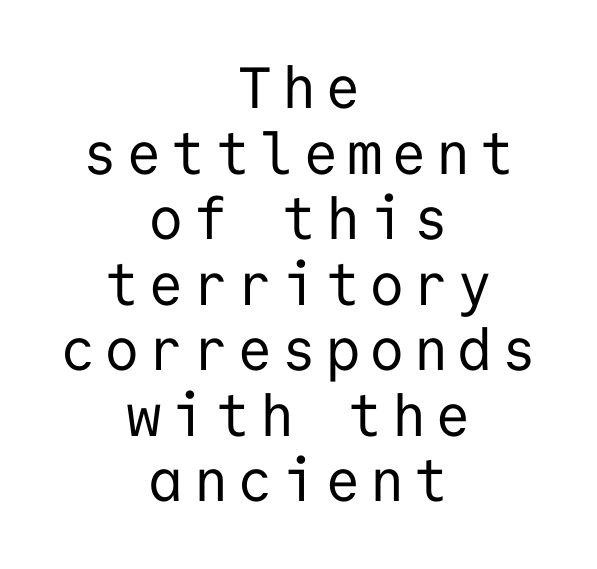
Q: Is the text bold? A: No.
Q: Is the text italic (slanted)? A: No, it is upright.
Q: Is the typeface a serif or a sans-serif typeface? A: Sans-serif.
Q: Is the text underlined? A: No.
Q: How is the paragraph aligned? A: Centered.
Q: Is the spacing between lines tight, normal or loose? A: Tight.
Q: Width (condensed, normal, or wide)? A: Normal.
Q: Stroke contrast? A: Low.
Q: x-height? A: Medium.
Q: Monospaced? A: Yes.
